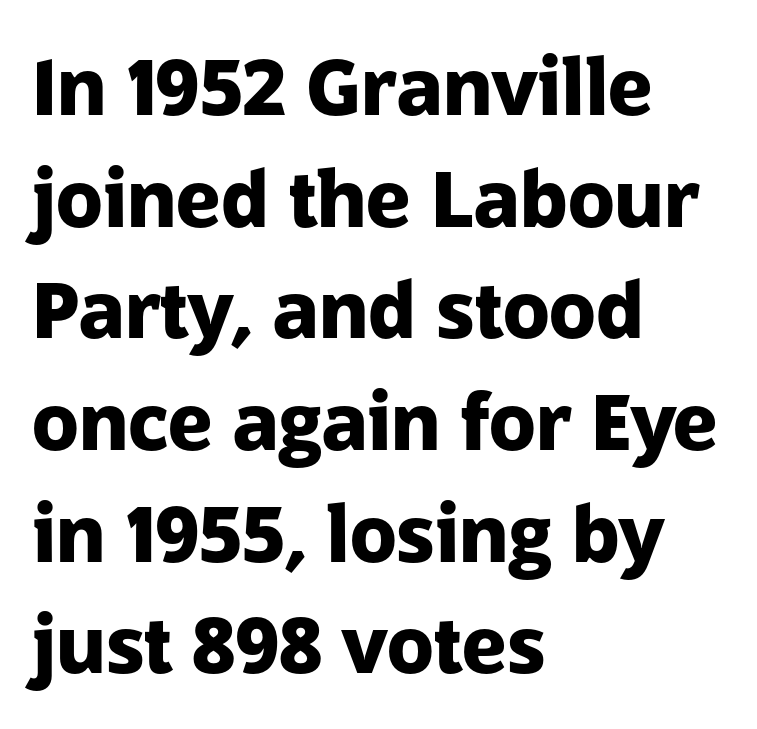
{"serif": "no", "italic": "no", "bold": "yes", "weight": "heavy", "width": "normal", "stroke_contrast": "low", "x_height": "medium", "monospaced": "no", "underline": "no", "align": "left", "line_spacing": "normal", "line_spacing_ratio": 1.45, "letter_spacing": "normal", "letter_spacing_em": 0.0, "glyph_px": 77}
